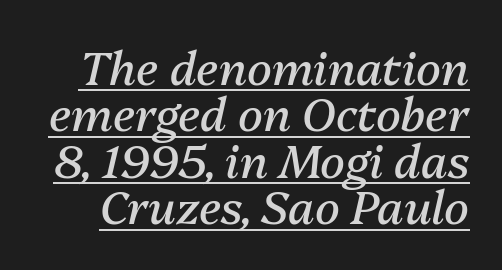
The image shows 46 px regular-weight type, italic (leaning right); set tight line spacing (1.01x), normal letter spacing, underlined; medium stroke contrast and a medium x-height.
